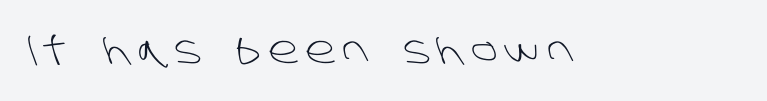
The image shows 38 px light sans-serif type; set unusually wide letter spacing (+0.2 em), not underlined; low stroke contrast and a large x-height.
